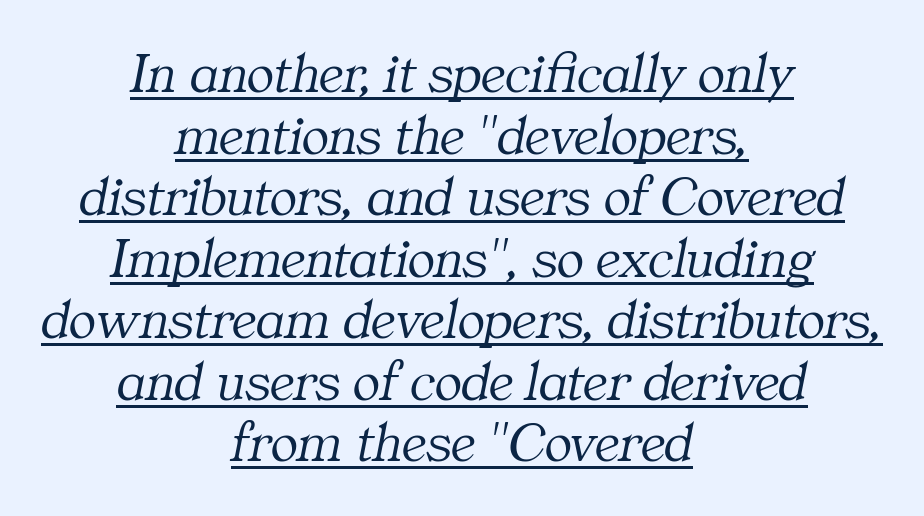
Q: Is the text bold? A: No.
Q: Is the text italic (slanted)? A: Yes, it leans right by about 11 degrees.
Q: Is the typeface a serif or a sans-serif typeface? A: Serif.
Q: Is the text underlined? A: Yes.
Q: How is the paragraph aligned? A: Centered.
Q: Is the spacing between letters normal or unusually wide? A: Normal.
Q: Is the spacing between lines tight, normal or loose? A: Tight.
Q: Width (condensed, normal, or wide)? A: Normal.
Q: Stroke contrast? A: Medium.
Q: x-height? A: Medium.
Q: Monospaced? A: No.
